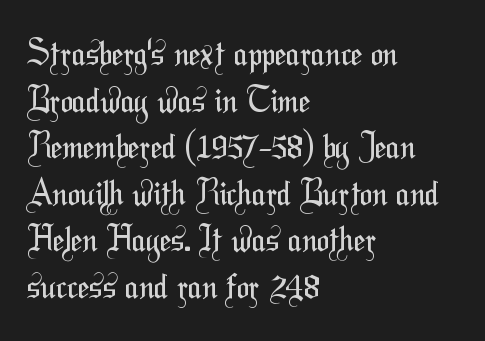
Q: Is the text bold? A: No.
Q: Is the typeface a serif or a sans-serif typeface? A: Sans-serif.
Q: Is the text underlined? A: No.
Q: How is the paragraph aligned? A: Left-aligned.
Q: Is the spacing between letters normal or unusually wide? A: Normal.
Q: Is the spacing between lines tight, normal or loose? A: Normal.
Q: Width (condensed, normal, or wide)? A: Condensed.
Q: Stroke contrast? A: Medium.
Q: x-height? A: Medium.
Q: Monospaced? A: No.
